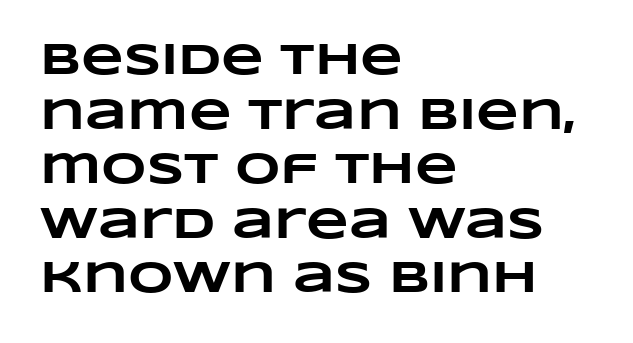
Q: Is the text bold? A: Yes.
Q: Is the text underlined? A: No.
Q: How is the paragraph aligned? A: Left-aligned.
Q: Is the spacing between letters normal or unusually wide? A: Normal.
Q: Width (condensed, normal, or wide)? A: Wide.
Q: Stroke contrast? A: Low.
Q: x-height? A: Large.
Q: Monospaced? A: No.
